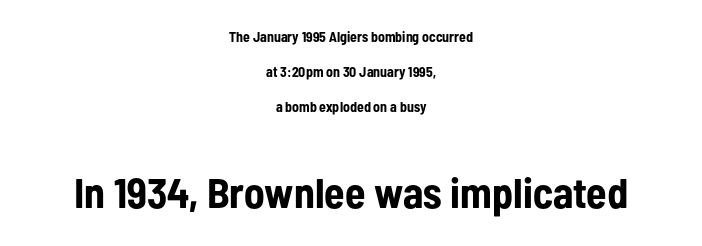
The image shows 42 px bold, condensed sans-serif type, upright; set centered, loose line spacing (2.49x), normal letter spacing, not underlined; the second (bottom) block is 3.0x larger; low stroke contrast and a medium x-height.
